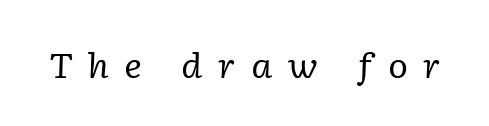
Q: Is the text bold? A: No.
Q: Is the text italic (slanted)? A: Yes, it leans right by about 2 degrees.
Q: Is the typeface a serif or a sans-serif typeface? A: Serif.
Q: Is the text underlined? A: No.
Q: Is the spacing between letters normal or unusually wide? A: Unusually wide.
Q: Width (condensed, normal, or wide)? A: Normal.
Q: Stroke contrast? A: Low.
Q: x-height? A: Medium.
Q: Monospaced? A: No.
